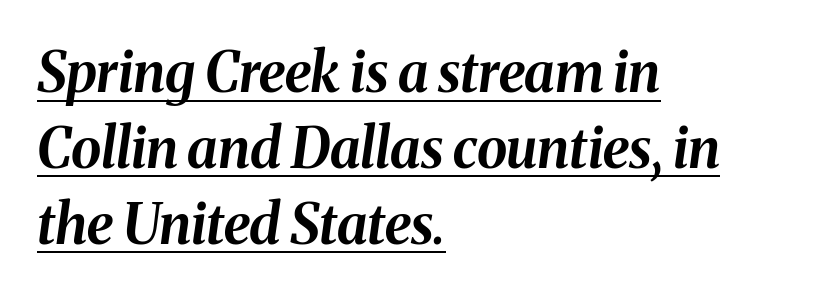
Q: Is the text bold? A: Yes.
Q: Is the text italic (slanted)? A: Yes, it leans right by about 8 degrees.
Q: Is the text underlined? A: Yes.
Q: How is the paragraph aligned? A: Left-aligned.
Q: Is the spacing between letters normal or unusually wide? A: Normal.
Q: Is the spacing between lines tight, normal or loose? A: Normal.
Q: Width (condensed, normal, or wide)? A: Normal.
Q: Stroke contrast? A: Medium.
Q: x-height? A: Medium.
Q: Monospaced? A: No.
